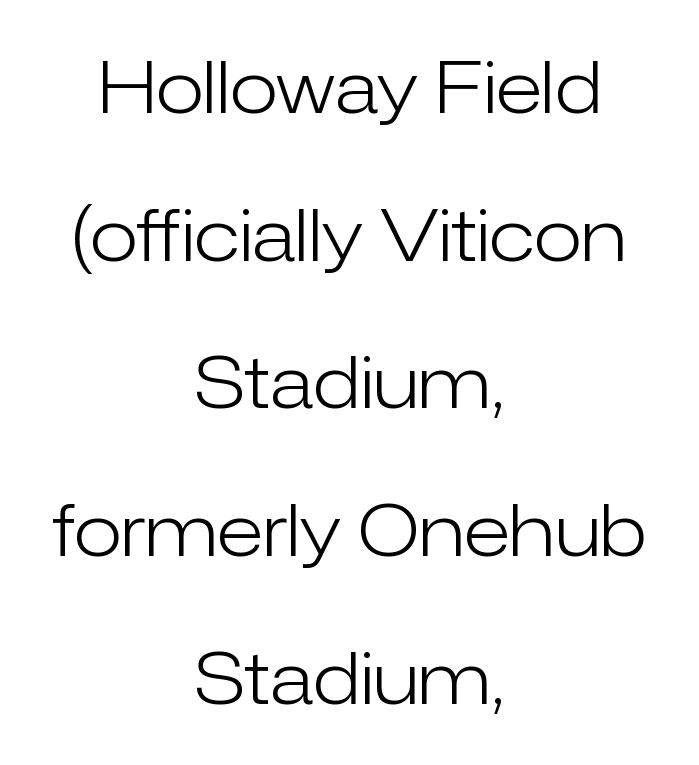
The image shows 71 px light sans-serif type, upright; set centered, loose line spacing (2.08x), normal letter spacing, not underlined; low stroke contrast and a medium x-height.
